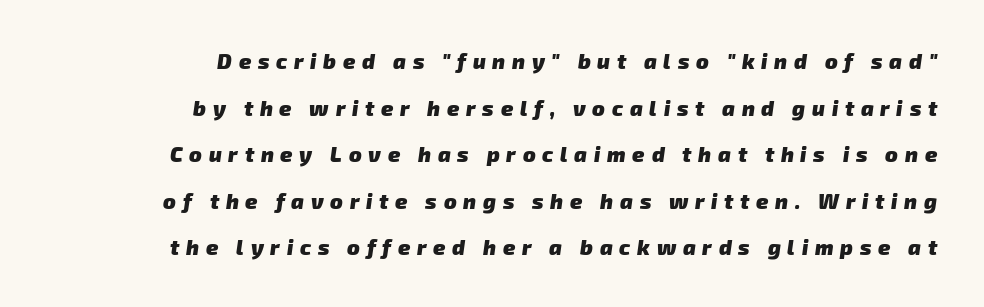
{"bold": "yes", "underline": "no", "align": "right", "line_spacing": "loose", "line_spacing_ratio": 2.22, "letter_spacing": "wide", "letter_spacing_em": 0.32, "glyph_px": 21}
